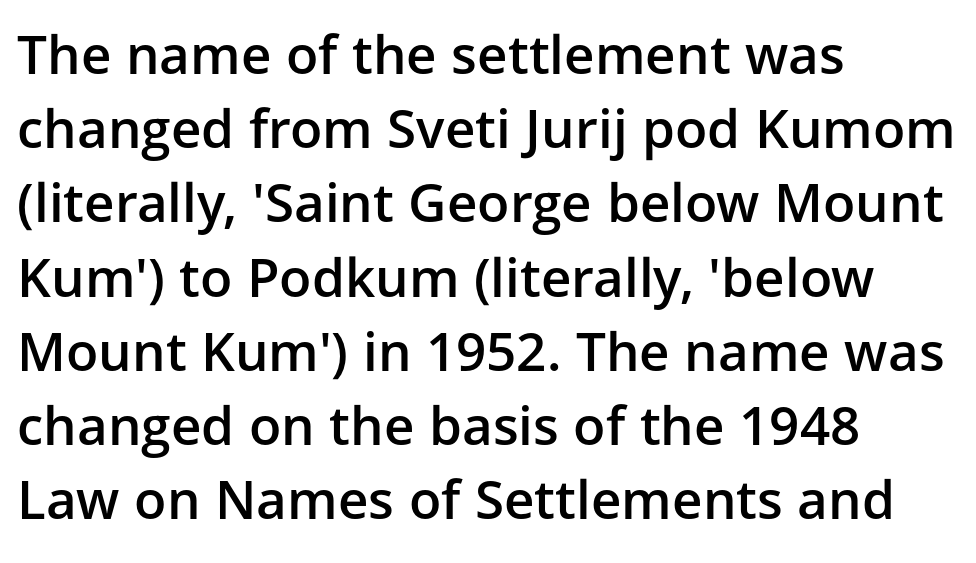
A classic flush-left, rag-right setting is used for this passage. Compared with typical paragraphs, the rows here are spaced about the same. This sample uses plain, unmodified letter spacing. Any mark beneath the type? The region is blank. These lines are rendered in a variable-pitch font. Rendered with straight, roman letterforms.
